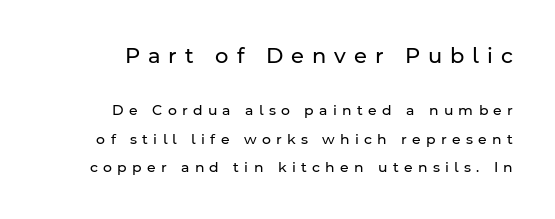
Q: Is the text bold? A: No.
Q: Is the text italic (slanted)? A: No, it is upright.
Q: Is the text underlined? A: No.
Q: Is the spacing between letters normal or unusually wide? A: Unusually wide.
Q: Is the spacing between lines tight, normal or loose? A: Loose.
Q: Which block of text is set in a larger size, the first (top) or the second (bottom)? A: The first (top) one.
